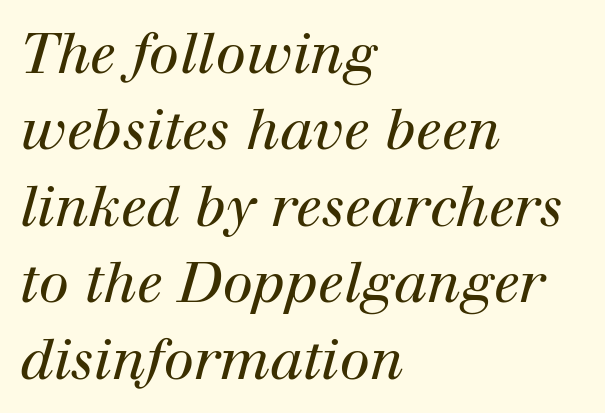
Q: Is the text bold? A: No.
Q: Is the text italic (slanted)? A: Yes, it leans right by about 12 degrees.
Q: Is the typeface a serif or a sans-serif typeface? A: Serif.
Q: Is the text underlined? A: No.
Q: How is the paragraph aligned? A: Left-aligned.
Q: Is the spacing between letters normal or unusually wide? A: Normal.
Q: Is the spacing between lines tight, normal or loose? A: Normal.
Q: Width (condensed, normal, or wide)? A: Normal.
Q: Stroke contrast? A: High.
Q: x-height? A: Medium.
Q: Monospaced? A: No.
